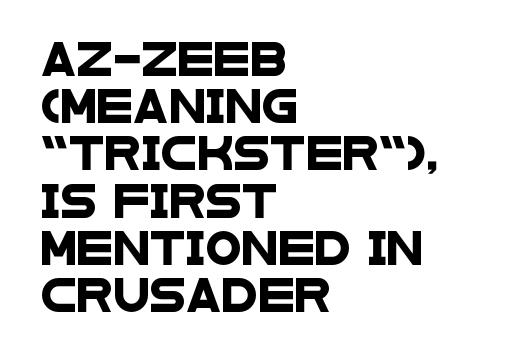
{"serif": "no", "width": "wide", "stroke_contrast": "low", "x_height": "large", "monospaced": "no", "underline": "no", "align": "left", "line_spacing": "normal", "line_spacing_ratio": 1.43, "letter_spacing": "normal", "letter_spacing_em": 0.0, "glyph_px": 33}
